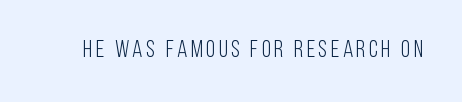
{"italic": "no", "bold": "no", "underline": "no", "glyph_px": 24}
